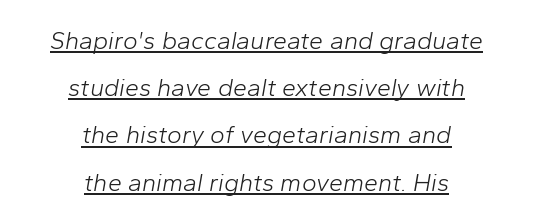
The image shows 25 px text type, italic (leaning right); set centered, line spacing 1.89x, normal letter spacing, underlined.
